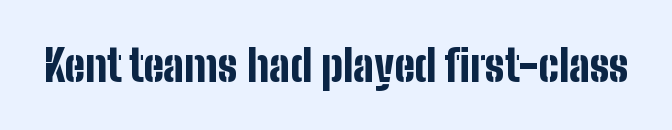
{"serif": "no", "italic": "no", "bold": "yes", "weight": "bold", "width": "condensed", "stroke_contrast": "low", "x_height": "medium", "monospaced": "no", "underline": "no", "letter_spacing": "normal", "letter_spacing_em": 0.0, "glyph_px": 44}
